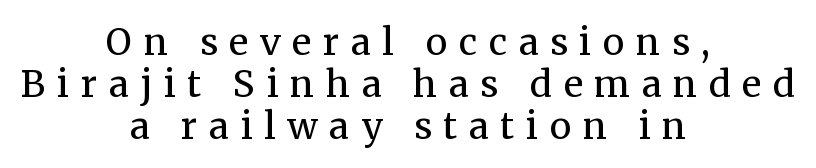
The image shows 36 px regular-weight serif type, upright; set centered, line spacing 1.16x, unusually wide letter spacing (+0.33 em), not underlined; medium stroke contrast and a medium x-height.
